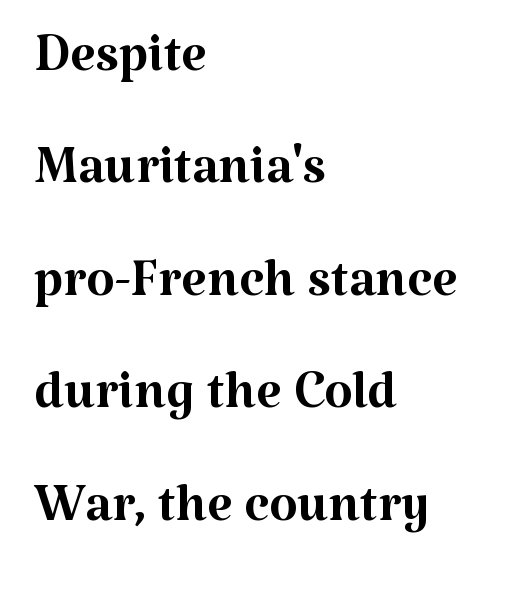
Think standard paragraph weight, or any step lighter than that. The horizontal fit of the characters is conventional and even. A typesetter would label this face a serif. Character widths vary here, with narrow letters taking less room than wide ones.
